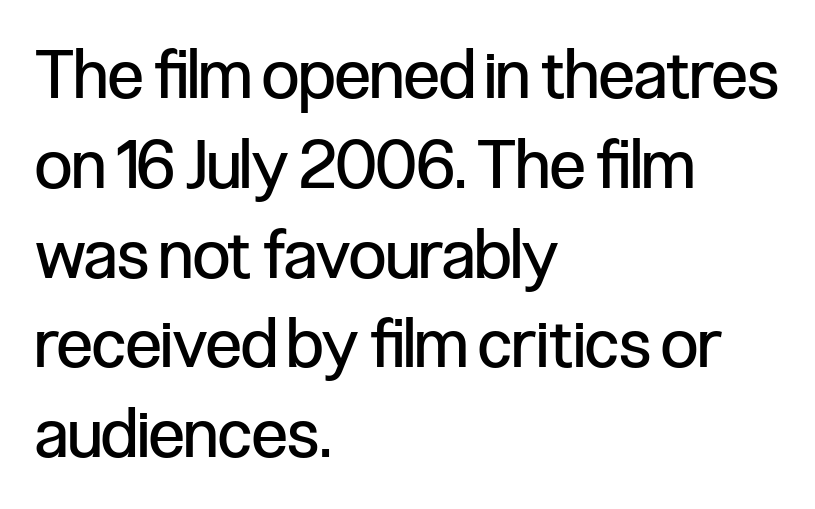
{"serif": "no", "italic": "no", "bold": "no", "weight": "regular", "width": "condensed", "stroke_contrast": "low", "x_height": "medium", "monospaced": "no", "underline": "no", "align": "left", "line_spacing": "normal", "line_spacing_ratio": 1.34, "letter_spacing": "normal", "letter_spacing_em": 0.0, "glyph_px": 67}
